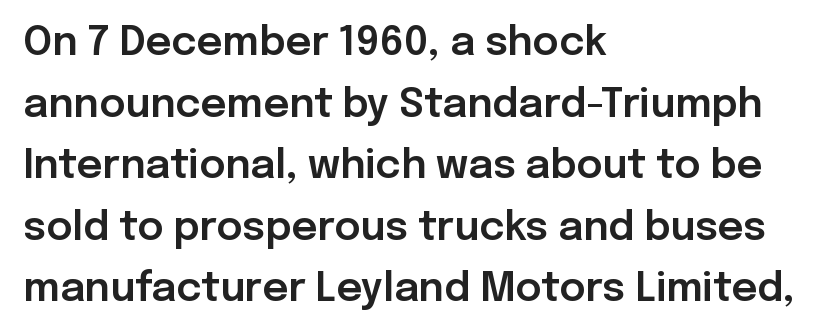
The image shows 40 px sans-serif type, upright; set left-aligned, normal line spacing (1.54x), normal letter spacing, not underlined; low stroke contrast and a medium x-height.
